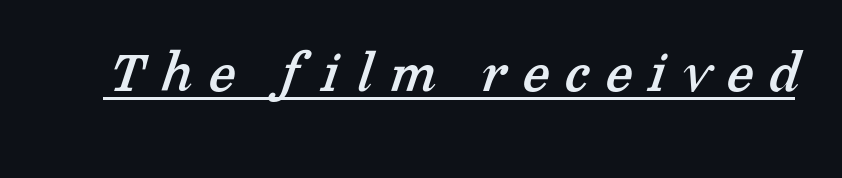
Q: Is the typeface a serif or a sans-serif typeface? A: Serif.
Q: Is the text underlined? A: Yes.
Q: Is the spacing between letters normal or unusually wide? A: Unusually wide.
Q: Width (condensed, normal, or wide)? A: Normal.
Q: Stroke contrast? A: Low.
Q: x-height? A: Medium.
Q: Monospaced? A: No.
